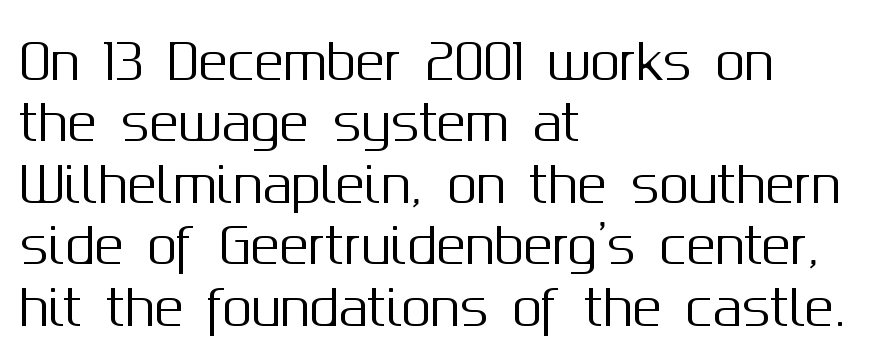
{"serif": "no", "italic": "no", "width": "normal", "stroke_contrast": "medium", "x_height": "medium", "monospaced": "no", "underline": "no", "align": "left", "line_spacing": "normal", "line_spacing_ratio": 1.28, "letter_spacing": "normal", "letter_spacing_em": 0.0, "glyph_px": 48}
